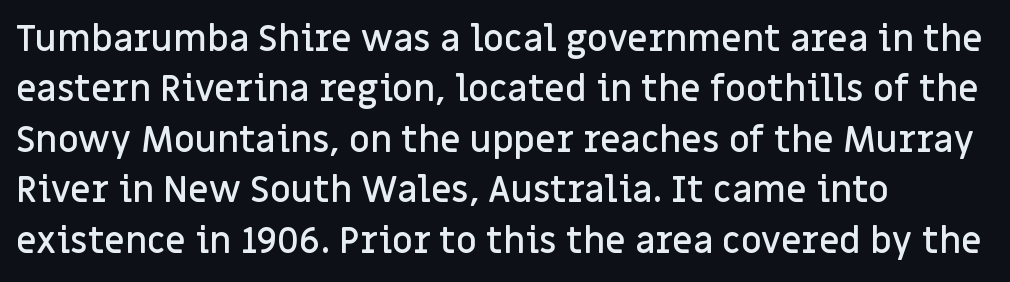
The image shows 36 px semibold sans-serif type, upright; set left-aligned, normal line spacing (1.4x), normal letter spacing, not underlined; low stroke contrast and a large x-height.
